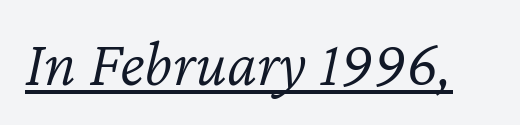
{"italic": "yes", "lean": "right", "slant_degrees": 12, "bold": "no", "weight": "light", "width": "normal", "stroke_contrast": "low", "x_height": "medium", "monospaced": "no", "underline": "yes", "letter_spacing": "normal", "letter_spacing_em": 0.0, "glyph_px": 66}
